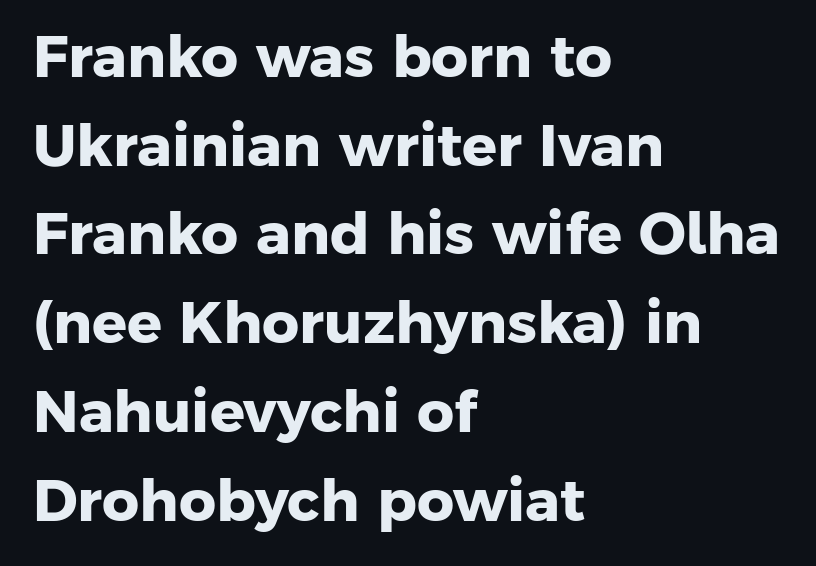
{"serif": "no", "bold": "yes", "weight": "heavy", "width": "normal", "stroke_contrast": "low", "x_height": "medium", "monospaced": "no", "underline": "no", "align": "left", "line_spacing": "normal", "line_spacing_ratio": 1.53, "letter_spacing": "normal", "letter_spacing_em": 0.0, "glyph_px": 58}
